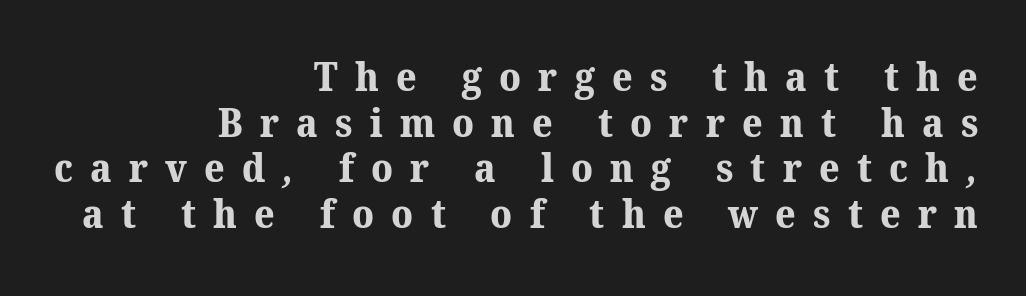
The image shows 40 px bold serif type; set right-aligned, tight line spacing (1.14x), unusually wide letter spacing (+0.43 em), not underlined; medium stroke contrast and a medium x-height.
